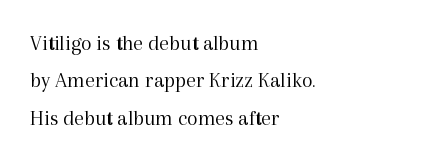
{"italic": "no", "bold": "no", "underline": "no", "align": "left", "line_spacing": "normal", "line_spacing_ratio": 1.7, "letter_spacing": "normal", "letter_spacing_em": 0.0, "glyph_px": 22}
